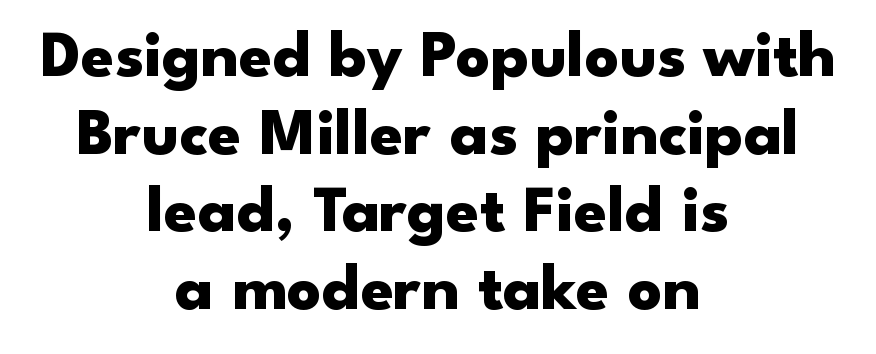
Q: Is the text bold? A: Yes.
Q: Is the text italic (slanted)? A: No, it is upright.
Q: Is the typeface a serif or a sans-serif typeface? A: Sans-serif.
Q: Is the text underlined? A: No.
Q: How is the paragraph aligned? A: Centered.
Q: Is the spacing between letters normal or unusually wide? A: Normal.
Q: Width (condensed, normal, or wide)? A: Wide.
Q: Stroke contrast? A: Low.
Q: x-height? A: Small.
Q: Monospaced? A: No.
